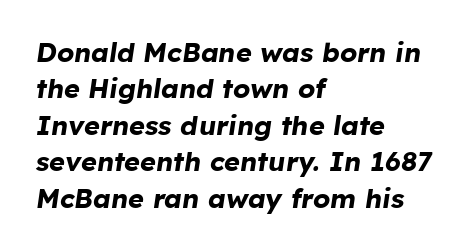
The ragged edge is on the right, which tells us the setting is flush left. Heavy, bold letterforms. What's the leading like? Ordinary, nothing unusual. Letter spacing: default.
